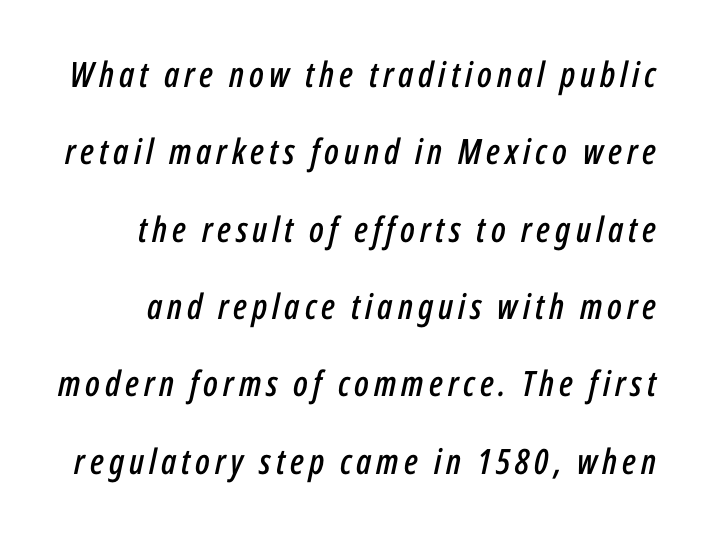
The image shows 35 px condensed type, italic (leaning right); set loose line spacing (2.21x), not underlined; low stroke contrast and a medium x-height.
